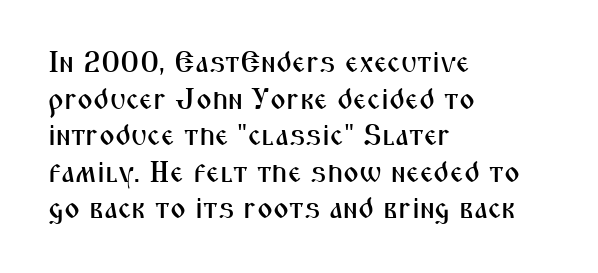
{"serif": "no", "italic": "no", "width": "condensed", "stroke_contrast": "medium", "x_height": "medium", "monospaced": "no", "underline": "no", "align": "left", "line_spacing_ratio": 1.22, "letter_spacing": "normal", "letter_spacing_em": 0.0, "glyph_px": 30}
